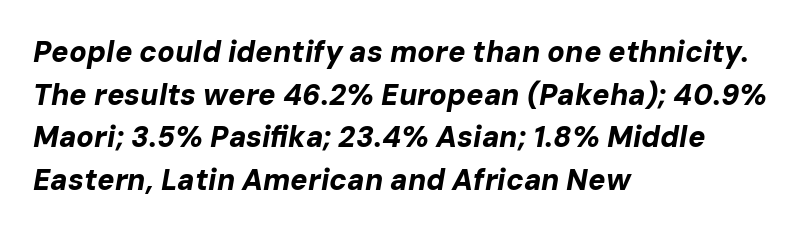
{"italic": "yes", "lean": "right", "slant_degrees": 10, "bold": "yes", "weight": "bold", "width": "normal", "stroke_contrast": "low", "x_height": "medium", "monospaced": "no", "underline": "no", "align": "left", "line_spacing": "normal", "line_spacing_ratio": 1.47, "letter_spacing": "normal", "letter_spacing_em": 0.0, "glyph_px": 29}
